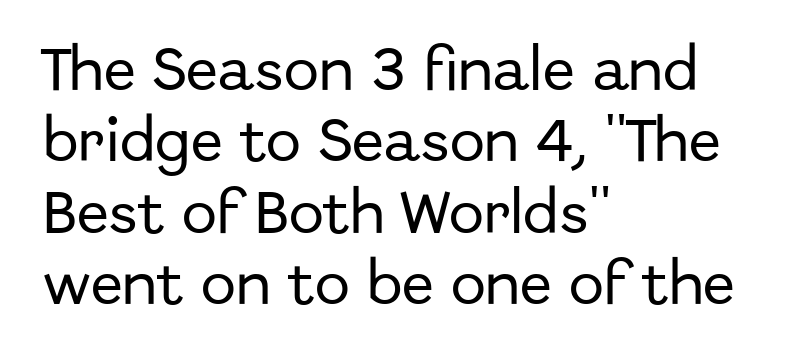
The image shows 47 px sans-serif type, upright; set left-aligned, normal line spacing (1.52x), normal letter spacing, not underlined; low stroke contrast and a medium x-height.
